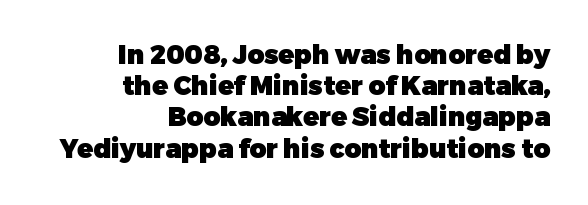
The image shows 26 px bold type, upright; set right-aligned, line spacing 1.2x, normal letter spacing, not underlined.
